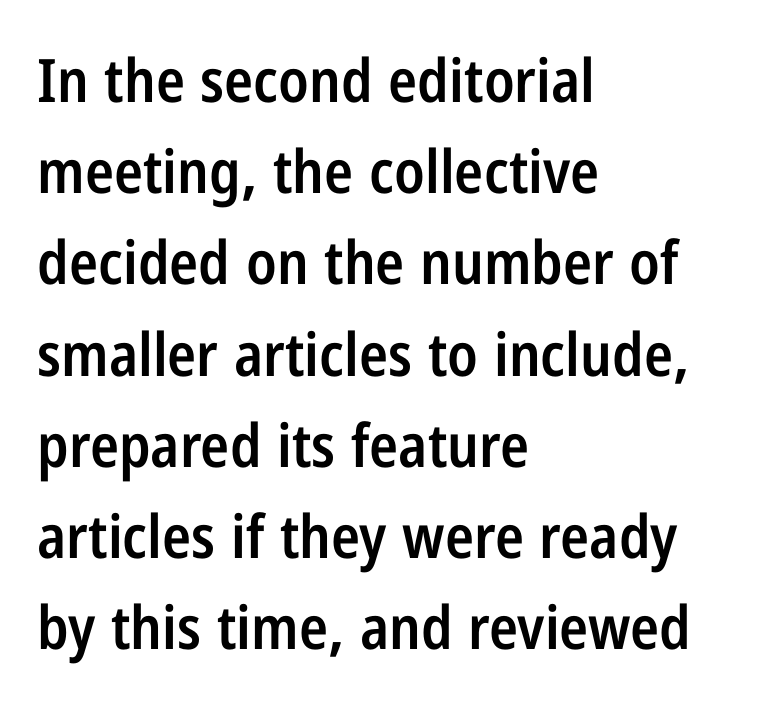
The image shows 60 px semibold, condensed sans-serif type, upright; set left-aligned, normal line spacing (1.52x), normal letter spacing, not underlined; low stroke contrast and a medium x-height.
